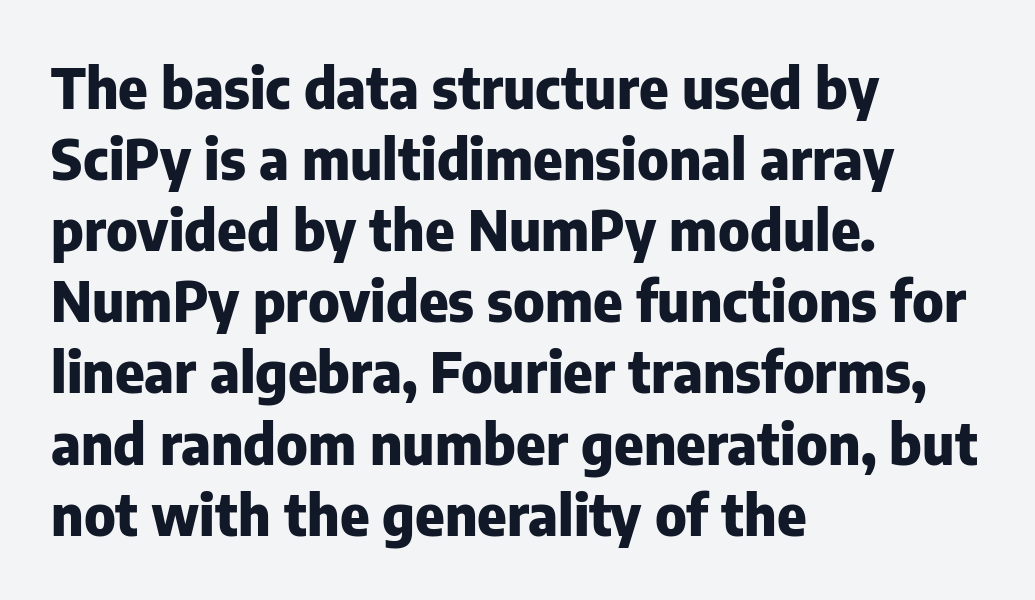
These lines stack with their left ends in a neat column. Unmarked baselines from the first word to the last. This sample uses a sans-serif face. These words are printed bold, with thick strokes throughout. Nothing unusual about the tracking: characters are spaced as the font intends.
